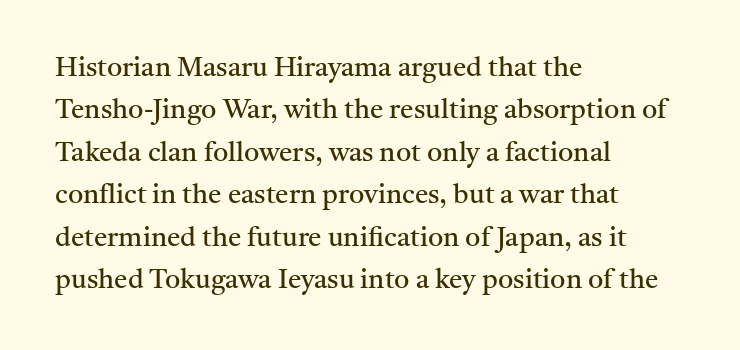
{"italic": "no", "bold": "no", "underline": "no", "align": "left", "line_spacing": "normal", "line_spacing_ratio": 1.57, "letter_spacing": "normal", "letter_spacing_em": 0.0, "glyph_px": 27}
